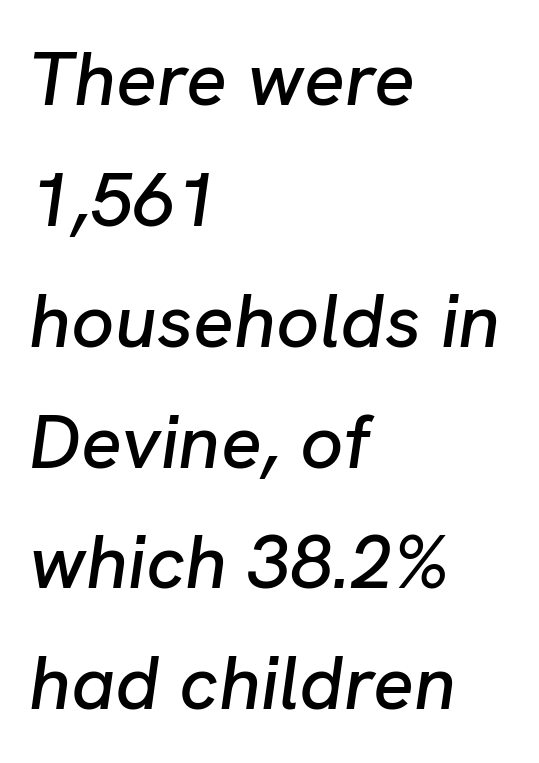
Q: Is the text italic (slanted)? A: Yes, it leans right by about 8 degrees.
Q: Is the text underlined? A: No.
Q: How is the paragraph aligned? A: Left-aligned.
Q: Is the spacing between letters normal or unusually wide? A: Normal.
Q: Is the spacing between lines tight, normal or loose? A: Normal.
Q: Width (condensed, normal, or wide)? A: Normal.
Q: Stroke contrast? A: Low.
Q: x-height? A: Medium.
Q: Monospaced? A: No.
